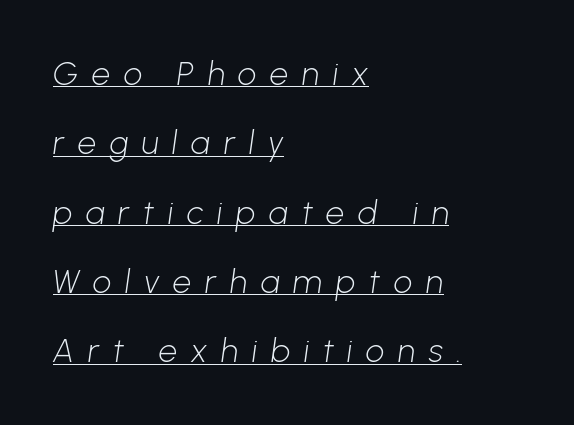
The characters display no serif detailing; their extremities are plain. Leading: increased. Left-aligned paragraph, ragged on the right. The horizontal fit of the characters is loose and conspicuously gappy.
